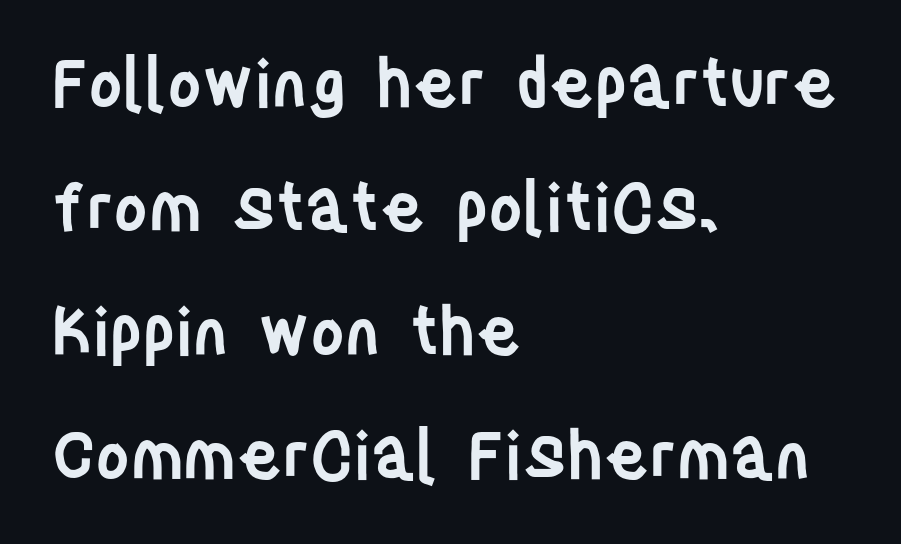
Q: Is the text bold? A: Semi-bold.
Q: Is the text italic (slanted)? A: No, it is upright.
Q: Is the typeface a serif or a sans-serif typeface? A: Sans-serif.
Q: Is the text underlined? A: No.
Q: How is the paragraph aligned? A: Left-aligned.
Q: Is the spacing between letters normal or unusually wide? A: Normal.
Q: Width (condensed, normal, or wide)? A: Condensed.
Q: Stroke contrast? A: Low.
Q: x-height? A: Large.
Q: Monospaced? A: No.
